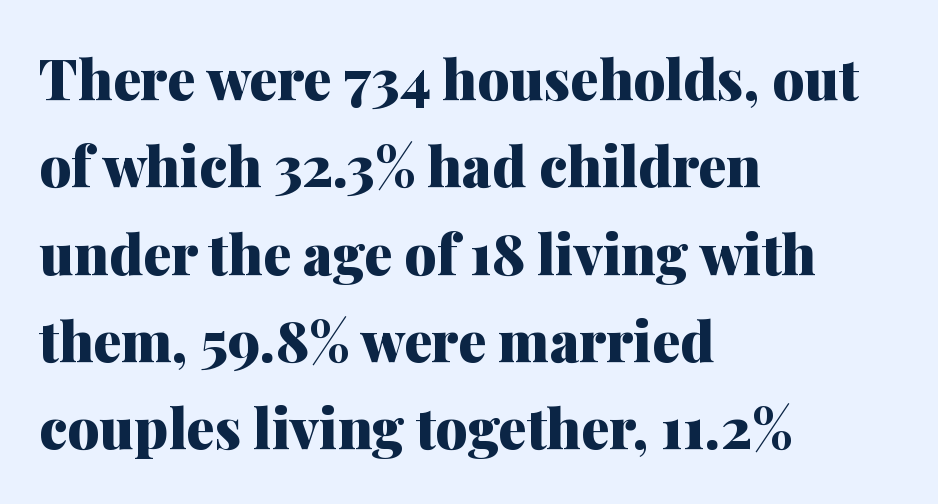
{"serif": "yes", "italic": "no", "bold": "yes", "weight": "heavy", "width": "normal", "stroke_contrast": "medium", "x_height": "medium", "monospaced": "no", "underline": "no", "align": "left", "line_spacing": "normal", "line_spacing_ratio": 1.56, "letter_spacing": "normal", "letter_spacing_em": 0.0, "glyph_px": 56}
